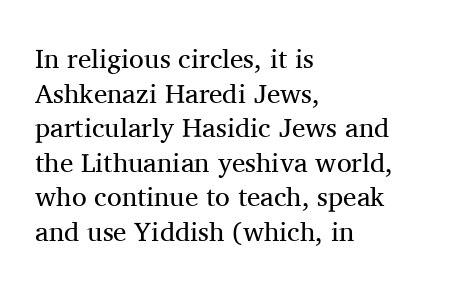
Q: Is the text bold? A: No.
Q: Is the text italic (slanted)? A: No, it is upright.
Q: Is the text underlined? A: No.
Q: How is the paragraph aligned? A: Left-aligned.
Q: Is the spacing between letters normal or unusually wide? A: Normal.
Q: Is the spacing between lines tight, normal or loose? A: Normal.
